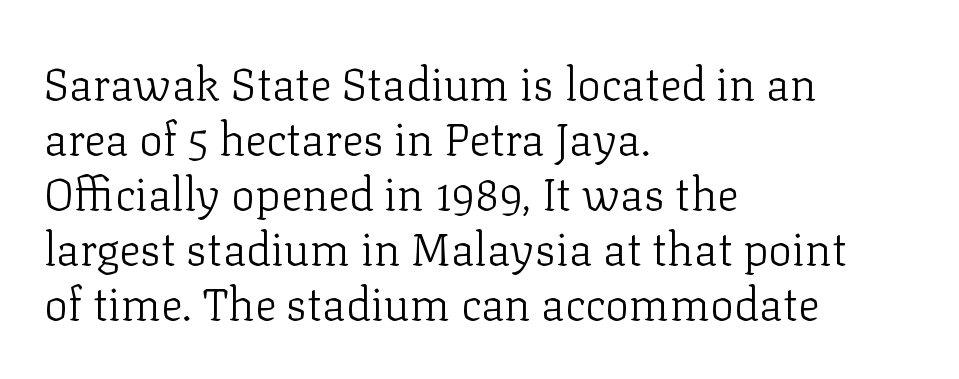
{"serif": "yes", "italic": "no", "bold": "no", "weight": "light", "width": "normal", "stroke_contrast": "low", "x_height": "medium", "monospaced": "no", "underline": "no", "align": "left", "line_spacing_ratio": 1.22, "letter_spacing": "normal", "letter_spacing_em": 0.0, "glyph_px": 45}
